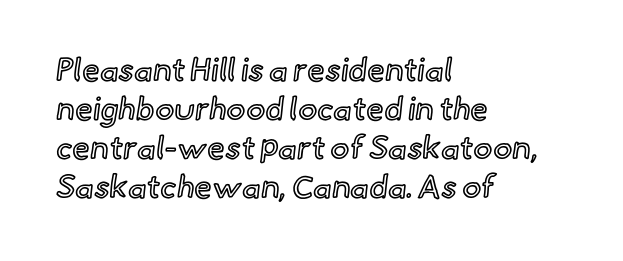
Visually the block forms a straight wall on the left and a jagged coastline on the right. Do the characters align in a grid? No, the font is proportional. Students, note that the glyphs here touch the page at normal intervals. Only glyphs here, with clear space below each row.
